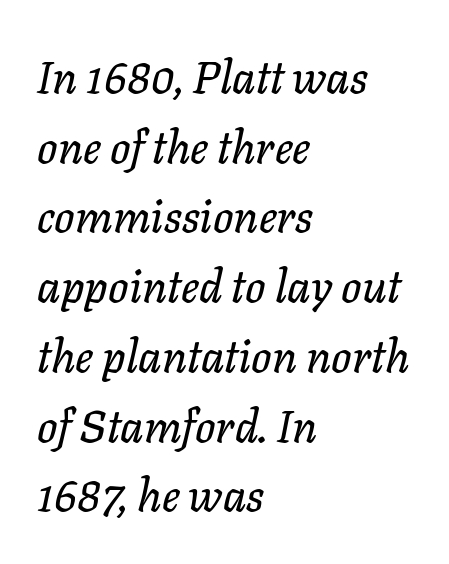
{"italic": "yes", "lean": "right", "slant_degrees": 11, "width": "normal", "stroke_contrast": "low", "x_height": "medium", "monospaced": "no", "underline": "no", "align": "left", "line_spacing": "normal", "line_spacing_ratio": 1.55, "letter_spacing": "normal", "letter_spacing_em": 0.0, "glyph_px": 45}
